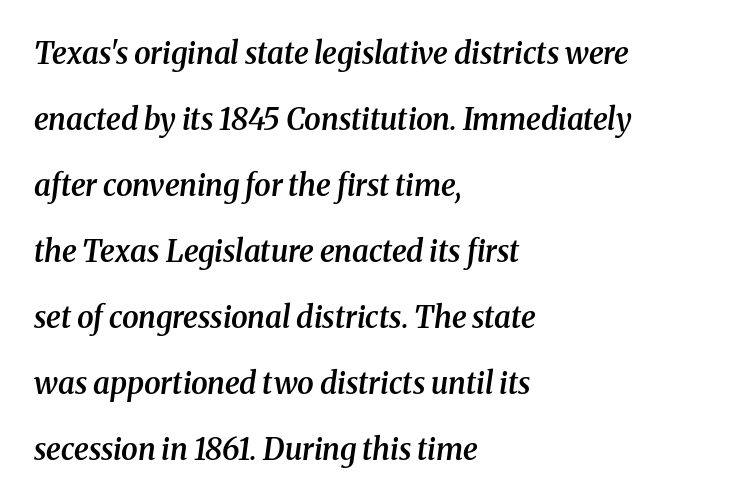
{"serif": "yes", "italic": "yes", "lean": "right", "slant_degrees": 8, "bold": "semi", "weight": "semibold", "width": "normal", "stroke_contrast": "medium", "x_height": "medium", "monospaced": "no", "underline": "no", "align": "left", "line_spacing": "loose", "line_spacing_ratio": 2.2, "letter_spacing": "normal", "letter_spacing_em": 0.0, "glyph_px": 30}
